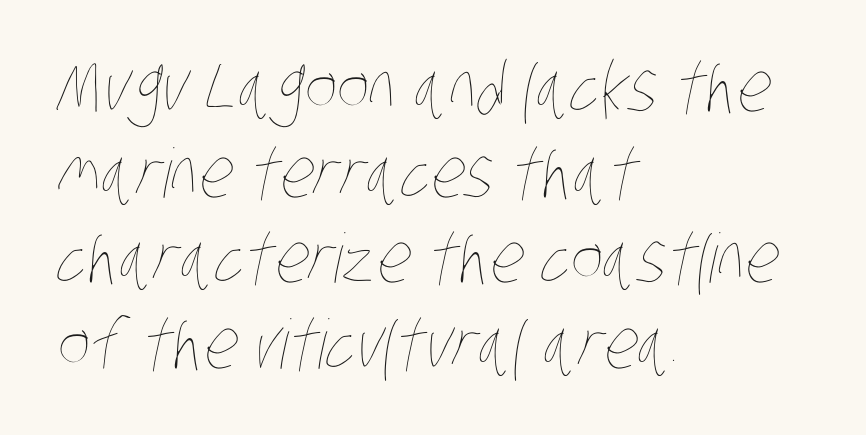
{"bold": "no", "weight": "thin", "width": "condensed", "stroke_contrast": "low", "x_height": "large", "monospaced": "no", "underline": "no", "align": "left", "line_spacing": "normal", "line_spacing_ratio": 1.26, "letter_spacing": "normal", "letter_spacing_em": 0.0, "glyph_px": 68}
